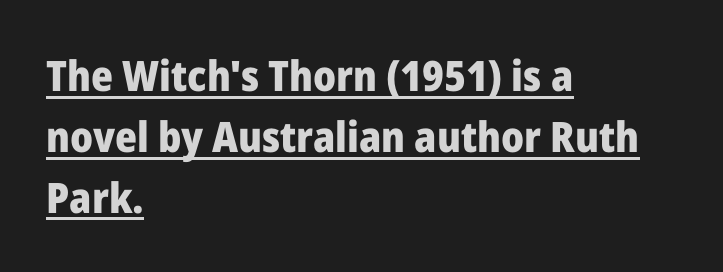
The image shows 42 px heavy sans-serif type, upright; set left-aligned, normal line spacing (1.45x), normal letter spacing, underlined; low stroke contrast and a medium x-height.
